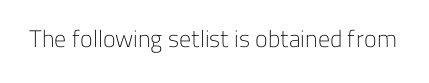
Only glyphs here, with clear space below each row. Notice how the stems are strictly vertical — no italics here. Between one letter and the next there's only the usual sliver of space. Is this a heavy cut? Hardly; it is regular or lighter.
